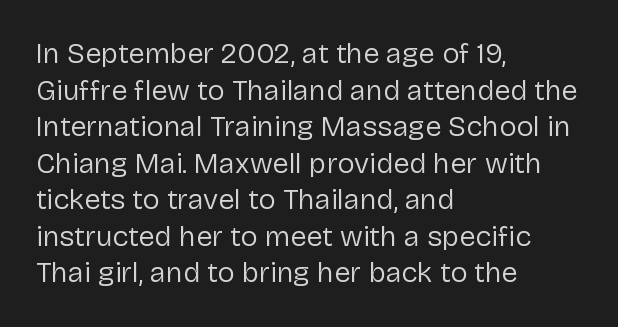
The letters advance in unequal steps, a hallmark of proportional type. The string is rendered with underlining switched off. The axis of the letterforms is exactly vertical. Honestly, the letter spacing is just normal — you wouldn't notice it. No chunkiness to these letters — they're not bold. The rendering uses a moderate line-height, typical for paragraphs.
